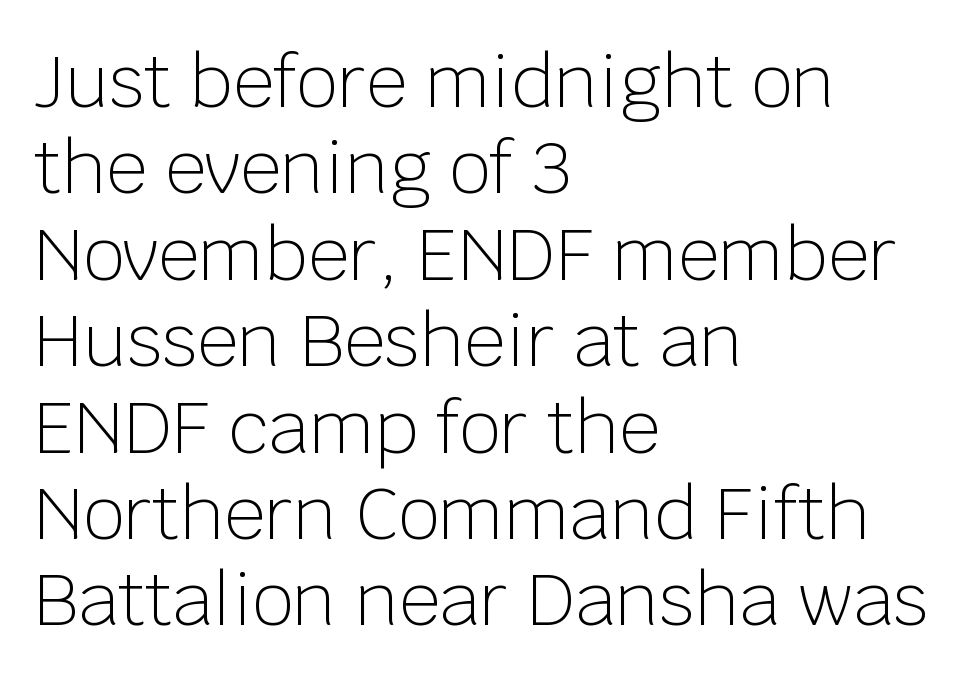
Q: Is the text bold? A: No.
Q: Is the text italic (slanted)? A: No, it is upright.
Q: Is the typeface a serif or a sans-serif typeface? A: Sans-serif.
Q: Is the text underlined? A: No.
Q: How is the paragraph aligned? A: Left-aligned.
Q: Is the spacing between letters normal or unusually wide? A: Normal.
Q: Width (condensed, normal, or wide)? A: Normal.
Q: Stroke contrast? A: Low.
Q: x-height? A: Large.
Q: Monospaced? A: No.
